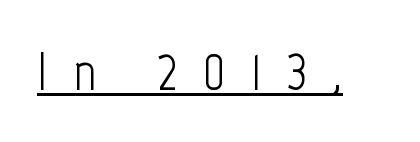
No extra ink here — the face is not bold. Is this a fixed-width face? No — the glyphs have proportional, varying widths. The designer went with a sans here, leaving each stem footless. Descenders here cross a horizontal rule under the line. Caption: expanded tracking, letters set apart. Vertical strokes here are truly vertical.
